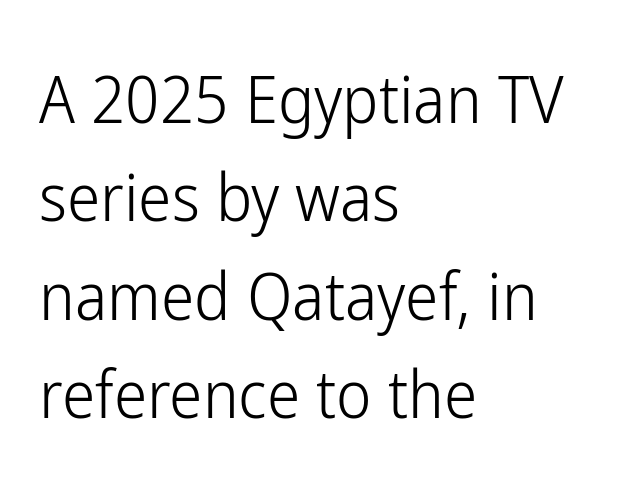
The image shows 67 px light, condensed sans-serif type, upright; set left-aligned, normal line spacing (1.47x), normal letter spacing, not underlined; low stroke contrast and a medium x-height.
